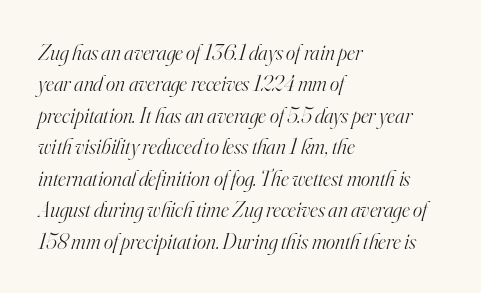
Q: Is the text bold? A: No.
Q: Is the text italic (slanted)? A: Yes, it leans right by about 16 degrees.
Q: Is the text underlined? A: No.
Q: How is the paragraph aligned? A: Left-aligned.
Q: Is the spacing between letters normal or unusually wide? A: Normal.
Q: Is the spacing between lines tight, normal or loose? A: Normal.
